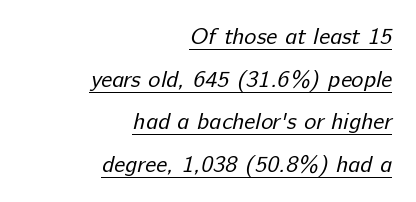
{"bold": "no", "underline": "yes", "align": "right", "line_spacing_ratio": 1.85, "letter_spacing": "normal", "letter_spacing_em": 0.0, "glyph_px": 23}
